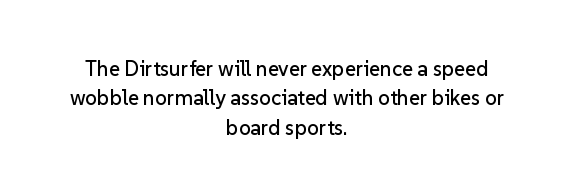
The image shows 21 px text type, upright; set centered, normal line spacing (1.4x), normal letter spacing, not underlined.
